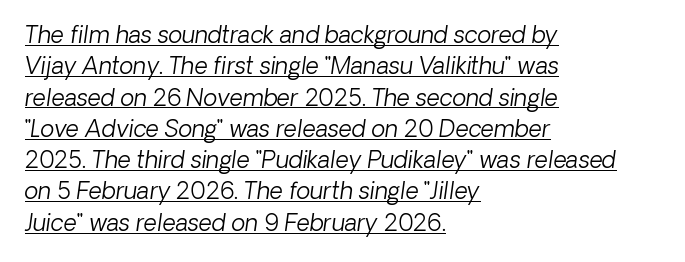
The image shows 23 px text type, italic (leaning right); set left-aligned, normal line spacing (1.36x), normal letter spacing, underlined.
